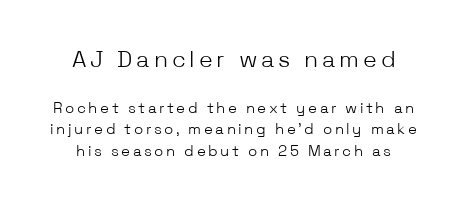
Every stem runs plumb, perpendicular to the baseline. Size contrast runs from large at the top to small at the bottom. Heaviness? Minimal to ordinary, like unemphasized prose. The lines sit at an ordinary, default distance from one another. Nobody drew a line under any word here.
